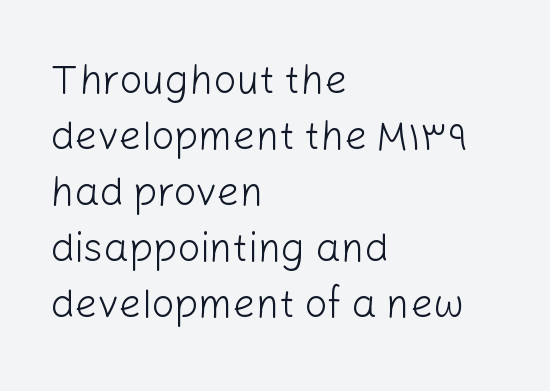
The image shows 40 px light sans-serif type, upright; set left-aligned, normal line spacing (1.4x), normal letter spacing, not underlined; low stroke contrast and a medium x-height.
